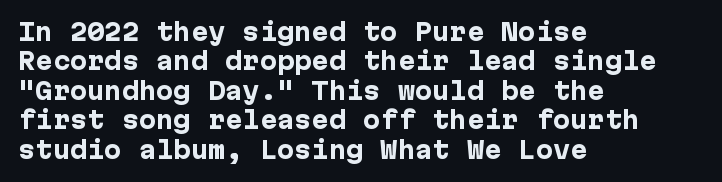
In terms of posture, this sample is upright. Whoever set this chose a conventional vertical rhythm. The space directly below the letters is spotless. A typesetter would call this zero additional tracking.
